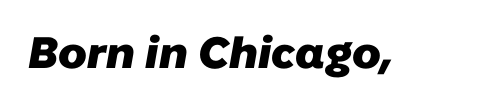
Q: Is the text bold? A: Yes.
Q: Is the typeface a serif or a sans-serif typeface? A: Sans-serif.
Q: Is the text underlined? A: No.
Q: Is the spacing between letters normal or unusually wide? A: Normal.
Q: Width (condensed, normal, or wide)? A: Normal.
Q: Stroke contrast? A: Low.
Q: x-height? A: Medium.
Q: Monospaced? A: No.
